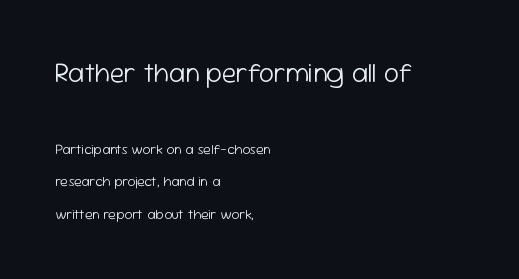
The image shows 27 px text type, upright; set left-aligned, loose line spacing (2.33x), normal letter spacing, not underlined; the first (top) block is 1.93x larger.
